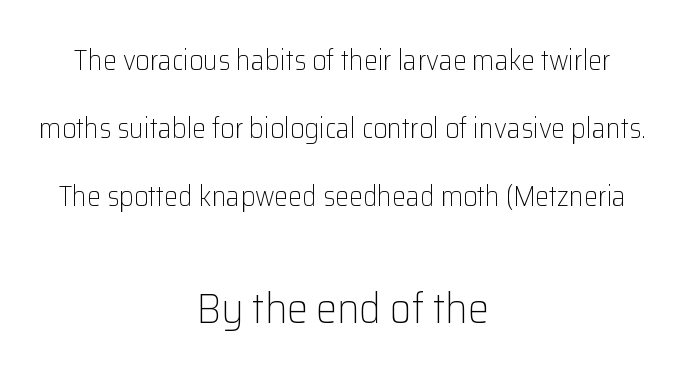
Q: Is the text bold? A: No.
Q: Is the text italic (slanted)? A: No, it is upright.
Q: Is the typeface a serif or a sans-serif typeface? A: Sans-serif.
Q: Is the text underlined? A: No.
Q: How is the paragraph aligned? A: Centered.
Q: Is the spacing between letters normal or unusually wide? A: Normal.
Q: Is the spacing between lines tight, normal or loose? A: Loose.
Q: Which block of text is set in a larger size, the first (top) or the second (bottom)? A: The second (bottom) one.
Q: Width (condensed, normal, or wide)? A: Normal.
Q: Stroke contrast? A: Low.
Q: x-height? A: Medium.
Q: Monospaced? A: No.
